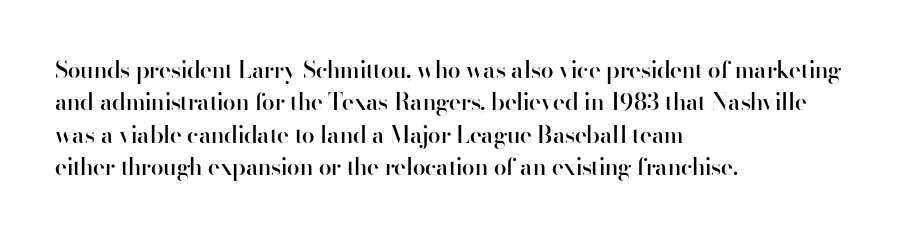
Compared with typical body copy, the letter spacing here is the same. The ragged edge is on the right, which tells us the setting is flush left. The line-height multiplier appears to be the usual default. Is the type bold? Partly — it's a semibold, heavier than regular but not fully bold. Style check: upright.
